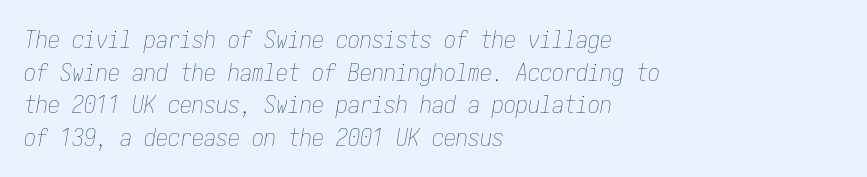
Descenders hang freely into open space. Notice how the passage keeps a crisp vertical edge on the left only. The letterforms sit at book weight or below. Students, note that the glyphs here touch the page at normal intervals. When letters slant like this, we call the style italic. Is there much room between lines? A standard amount, neither cramped nor airy.
